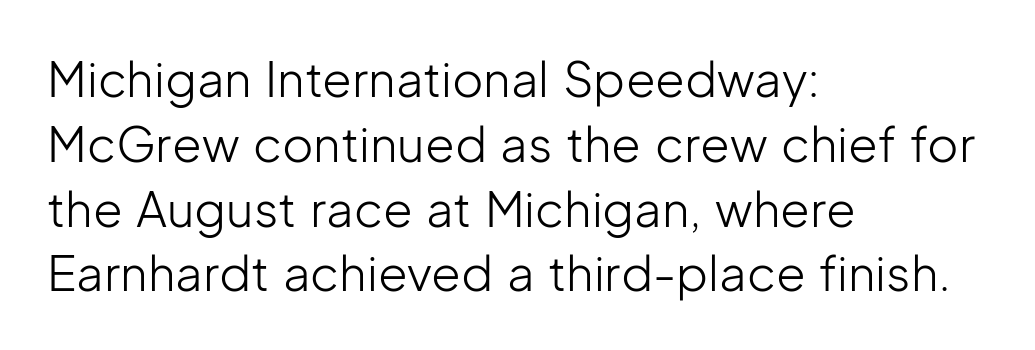
Q: Is the text bold? A: No.
Q: Is the text italic (slanted)? A: No, it is upright.
Q: Is the typeface a serif or a sans-serif typeface? A: Sans-serif.
Q: Is the text underlined? A: No.
Q: How is the paragraph aligned? A: Left-aligned.
Q: Is the spacing between letters normal or unusually wide? A: Normal.
Q: Is the spacing between lines tight, normal or loose? A: Normal.
Q: Width (condensed, normal, or wide)? A: Normal.
Q: Stroke contrast? A: Low.
Q: x-height? A: Medium.
Q: Monospaced? A: No.
